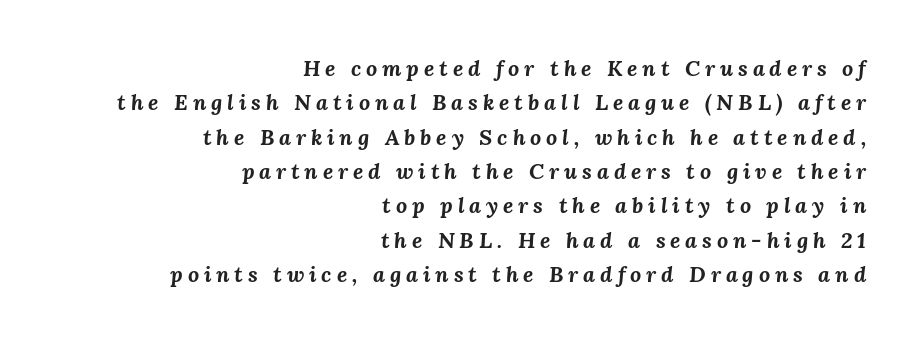
The image shows 22 px bold type, italic (leaning right); set right-aligned, normal line spacing (1.56x), unusually wide letter spacing (+0.22 em), not underlined.
